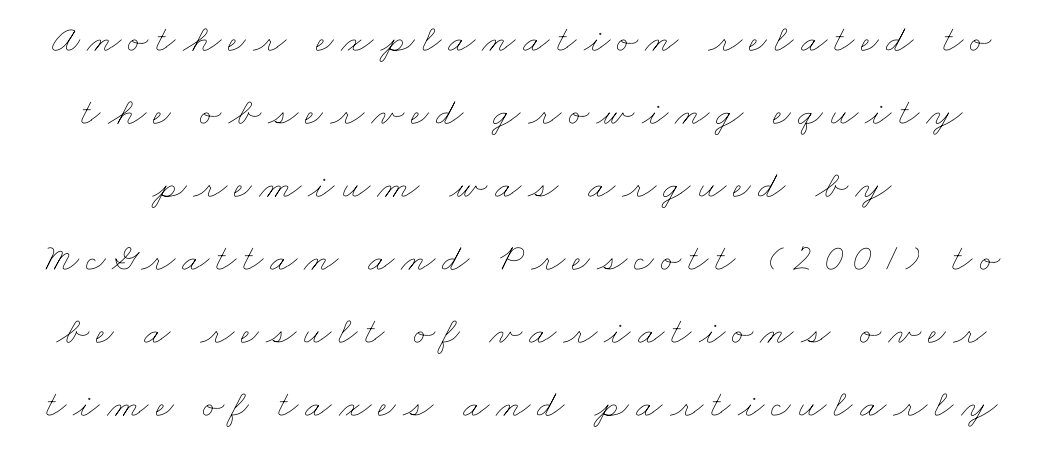
{"bold": "no", "weight": "thin", "width": "wide", "stroke_contrast": "low", "x_height": "small", "monospaced": "no", "underline": "no", "line_spacing_ratio": 1.87, "glyph_px": 39}
